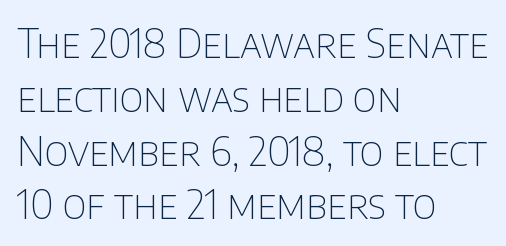
Q: Is the text bold? A: No.
Q: Is the text italic (slanted)? A: No, it is upright.
Q: Is the typeface a serif or a sans-serif typeface? A: Sans-serif.
Q: Is the text underlined? A: No.
Q: How is the paragraph aligned? A: Left-aligned.
Q: Is the spacing between letters normal or unusually wide? A: Normal.
Q: Is the spacing between lines tight, normal or loose? A: Normal.
Q: Width (condensed, normal, or wide)? A: Normal.
Q: Stroke contrast? A: Low.
Q: x-height? A: Large.
Q: Monospaced? A: No.
